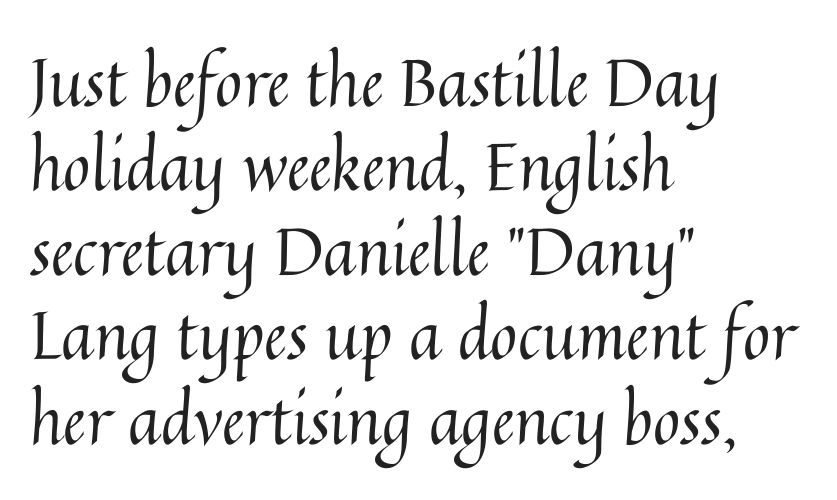
The image shows 66 px regular-weight type; set left-aligned, normal line spacing (1.28x), normal letter spacing, not underlined; medium stroke contrast and a medium x-height.
